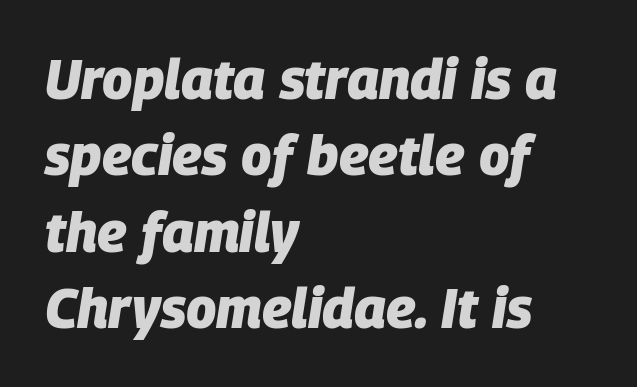
The image shows 55 px heavy type, italic (leaning right); set left-aligned, normal line spacing (1.39x), normal letter spacing, not underlined; low stroke contrast and a large x-height.
